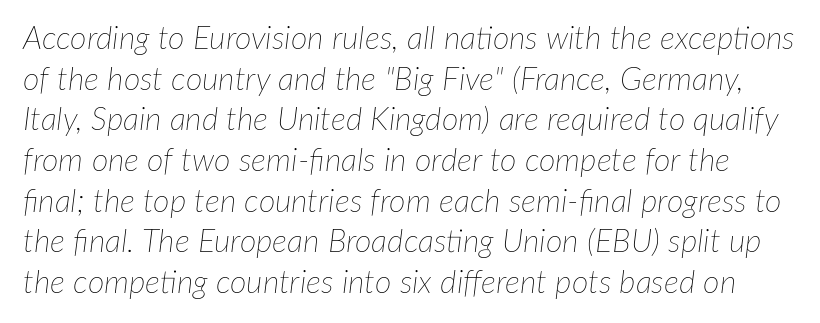
{"italic": "yes", "lean": "right", "slant_degrees": 7, "bold": "no", "weight": "thin", "width": "normal", "stroke_contrast": "low", "x_height": "medium", "monospaced": "no", "underline": "no", "line_spacing": "normal", "line_spacing_ratio": 1.27, "letter_spacing": "normal", "letter_spacing_em": 0.0, "glyph_px": 32}
